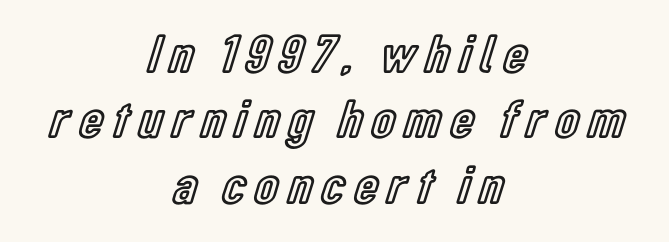
The image shows 54 px condensed type; set centered, line spacing 1.21x, not underlined; a medium x-height.
